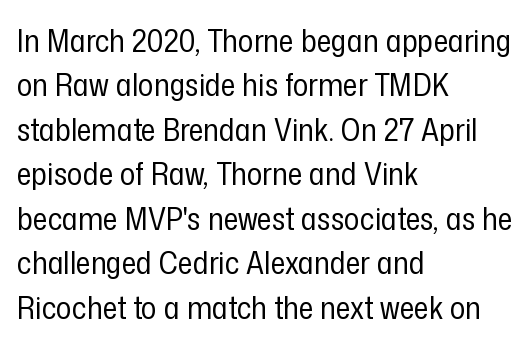
Proportional: the letters do not fall into vertical columns. The typography opts for an upright posture over an oblique one. Font category for this specimen: sans-serif. Summary of vertical rhythm: regular, with standard interline spacing.
